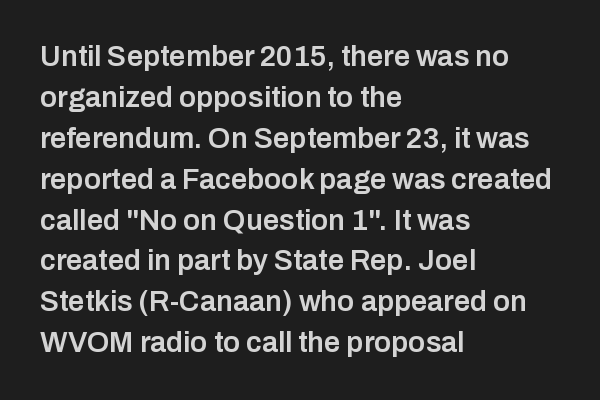
The image shows 29 px semibold sans-serif type, upright; set left-aligned, normal line spacing (1.41x), normal letter spacing, not underlined; low stroke contrast and a medium x-height.
